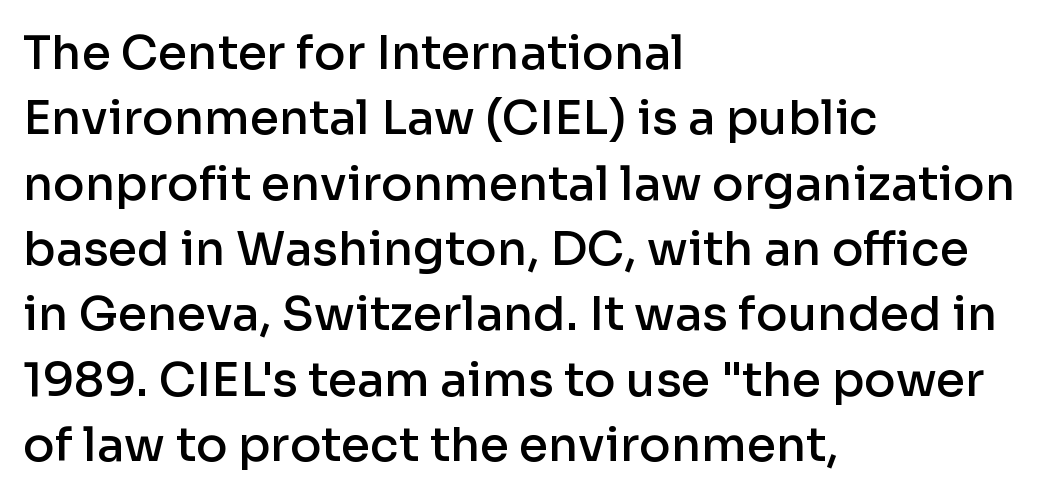
The image shows 47 px semibold sans-serif type, upright; set left-aligned, normal line spacing (1.39x), normal letter spacing, not underlined; low stroke contrast and a medium x-height.
